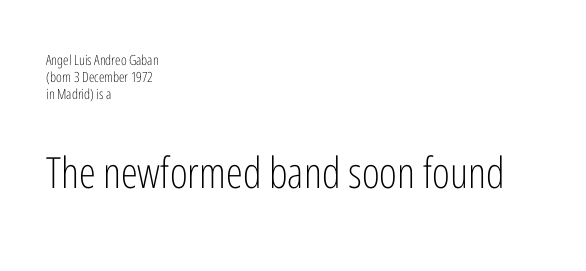
A typesetter would call this zero additional tracking. The lower block of text is set noticeably larger than the block above it. Alignment: flush left. Is this a fixed-width face? No — the glyphs have proportional, varying widths.
